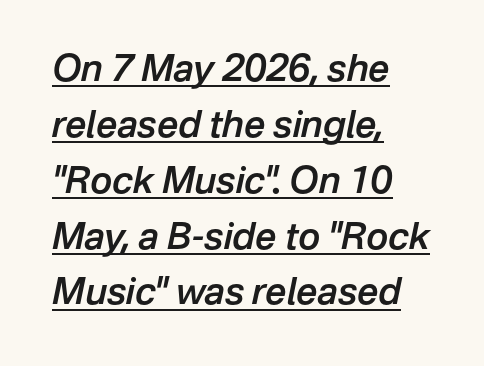
Typesetter's note: demi weight, one step under bold. Tracking here is standard; glyphs follow each other at the usual distance. Each letter keeps its own natural width here, so spacing adapts to shape. Is the type slanted? Yes — the strokes lean at a clear angle. Reading down the block, your eye returns to a fixed left position each line.
